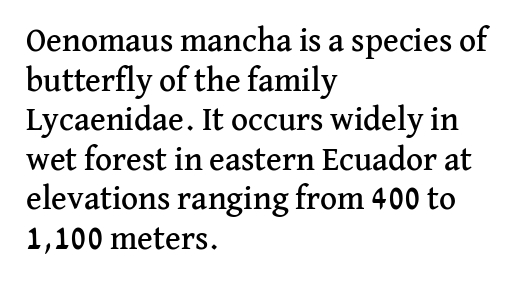
The image shows 33 px serif type, upright; set left-aligned, line spacing 1.2x, normal letter spacing, not underlined; medium stroke contrast and a medium x-height.
